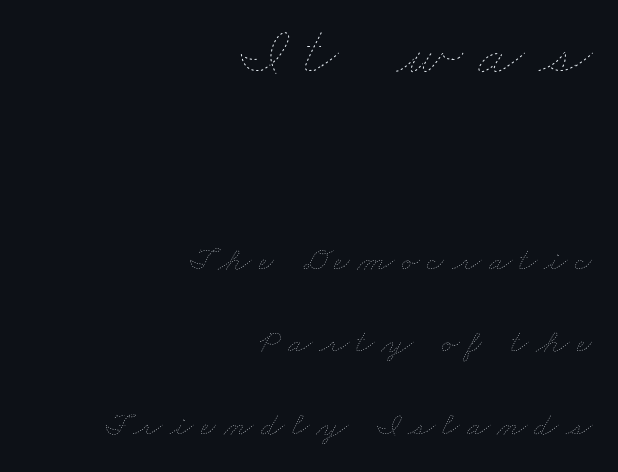
Q: Is the text bold? A: No.
Q: Is the text underlined? A: No.
Q: How is the paragraph aligned? A: Right-aligned.
Q: Is the spacing between letters normal or unusually wide? A: Unusually wide.
Q: Is the spacing between lines tight, normal or loose? A: Loose.
Q: Which block of text is set in a larger size, the first (top) or the second (bottom)? A: The first (top) one.
Q: Width (condensed, normal, or wide)? A: Wide.
Q: Stroke contrast? A: Low.
Q: x-height? A: Small.
Q: Monospaced? A: No.
